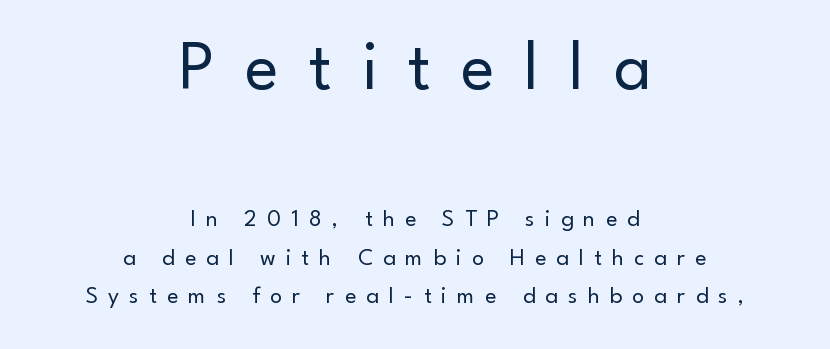
{"serif": "no", "italic": "no", "bold": "no", "weight": "regular", "width": "normal", "stroke_contrast": "low", "x_height": "small", "monospaced": "no", "underline": "no", "align": "center", "line_spacing": "normal", "line_spacing_ratio": 1.6, "letter_spacing": "wide", "letter_spacing_em": 0.42, "larger_block": "first", "size_ratio": 2.96, "glyph_px": 71}
